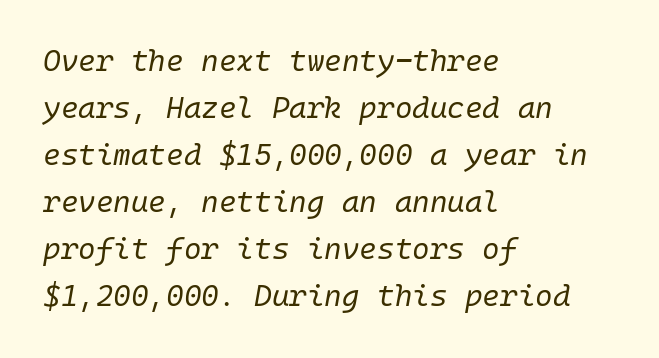
Q: Is the text bold? A: No.
Q: Is the text italic (slanted)? A: Yes, it leans right by about 10 degrees.
Q: Is the text underlined? A: No.
Q: How is the paragraph aligned? A: Left-aligned.
Q: Is the spacing between letters normal or unusually wide? A: Normal.
Q: Is the spacing between lines tight, normal or loose? A: Normal.
Q: Width (condensed, normal, or wide)? A: Normal.
Q: Stroke contrast? A: Low.
Q: x-height? A: Medium.
